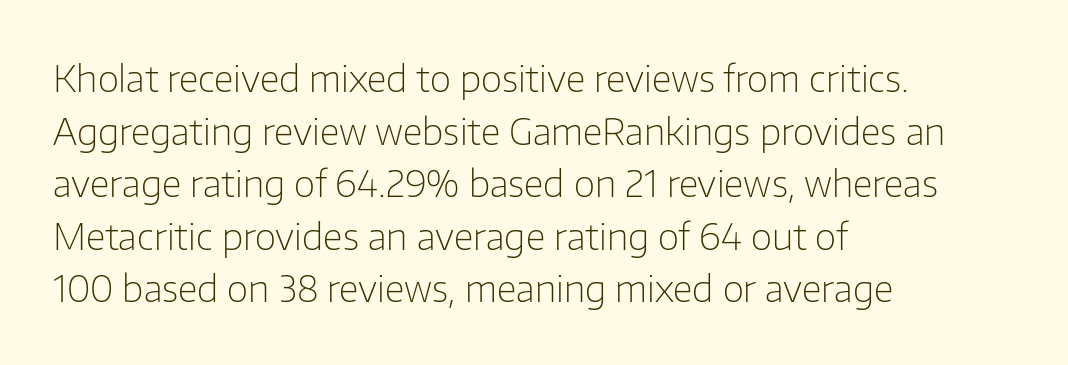
{"serif": "no", "italic": "no", "bold": "no", "weight": "light", "width": "normal", "stroke_contrast": "low", "x_height": "medium", "monospaced": "no", "underline": "no", "align": "left", "line_spacing": "normal", "line_spacing_ratio": 1.42, "letter_spacing": "normal", "letter_spacing_em": 0.0, "glyph_px": 37}
